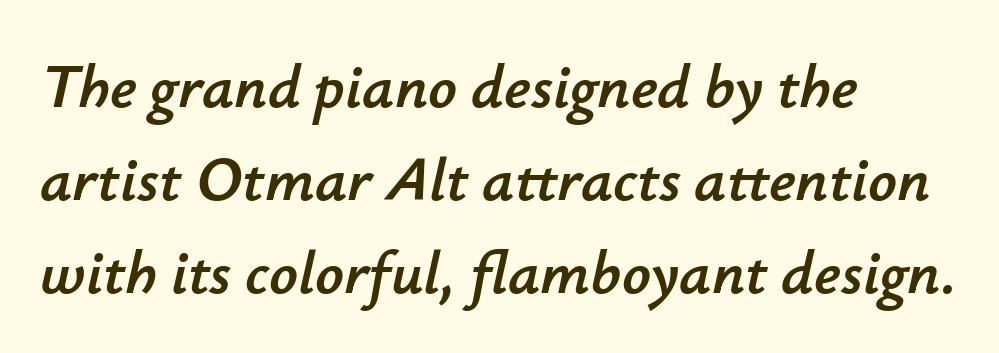
Q: Is the text italic (slanted)? A: Yes, it leans right by about 12 degrees.
Q: Is the text underlined? A: No.
Q: How is the paragraph aligned? A: Left-aligned.
Q: Is the spacing between letters normal or unusually wide? A: Normal.
Q: Is the spacing between lines tight, normal or loose? A: Normal.
Q: Width (condensed, normal, or wide)? A: Normal.
Q: Stroke contrast? A: Low.
Q: x-height? A: Small.
Q: Monospaced? A: No.
